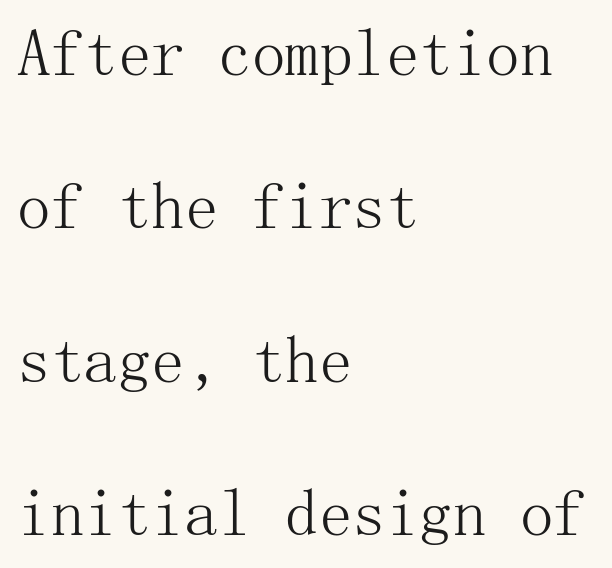
The glyphs are unaccompanied by any horizontal stroke below them. Caption: multi-line text, flush left, ragged right. Letters have the restrained weight of plain body copy at most. The font's upright variant was chosen for this text. Unlike a clean sans, this face finishes its strokes with serifs. Tracking here is standard; glyphs follow each other at the usual distance.
